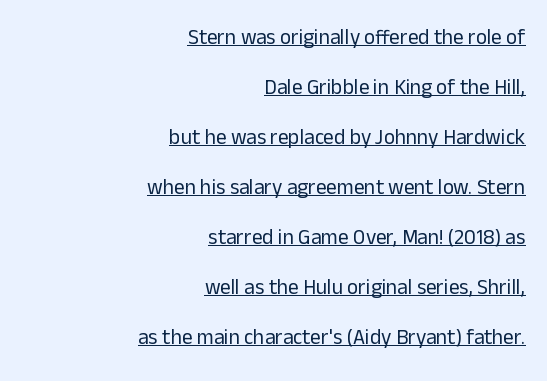
{"italic": "no", "bold": "no", "underline": "yes", "align": "right", "line_spacing": "loose", "line_spacing_ratio": 2.38, "letter_spacing": "normal", "letter_spacing_em": 0.0, "glyph_px": 21}
